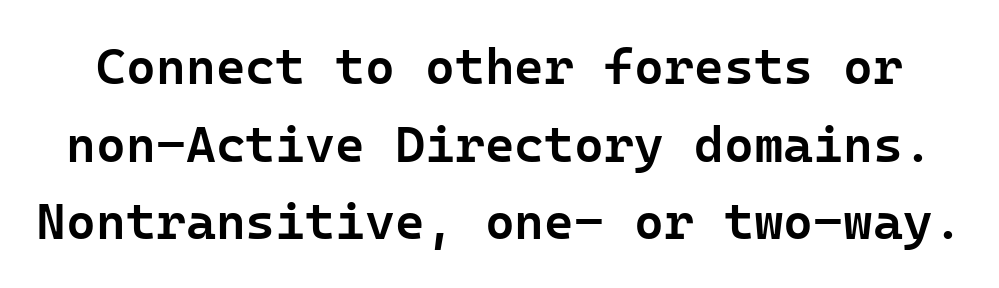
Q: Is the text bold? A: Semi-bold.
Q: Is the text italic (slanted)? A: No, it is upright.
Q: Is the typeface a serif or a sans-serif typeface? A: Sans-serif.
Q: Is the text underlined? A: No.
Q: Is the spacing between letters normal or unusually wide? A: Normal.
Q: Is the spacing between lines tight, normal or loose? A: Normal.
Q: Width (condensed, normal, or wide)? A: Normal.
Q: Stroke contrast? A: Low.
Q: x-height? A: Medium.
